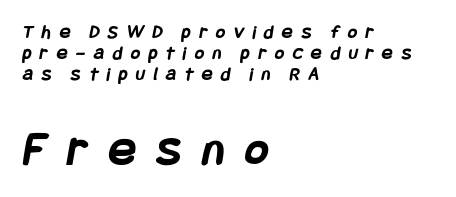
The space beneath each line is pristine and unruled. Serifs: no, the terminals of the letterforms are clean. Caption: bold face, heavy strokes. Notice how the passage keeps a crisp vertical edge on the left only. Rows of type sit shoulder to shoulder in the vertical direction. Caption: upper text group reduced, lower text group enlarged.
